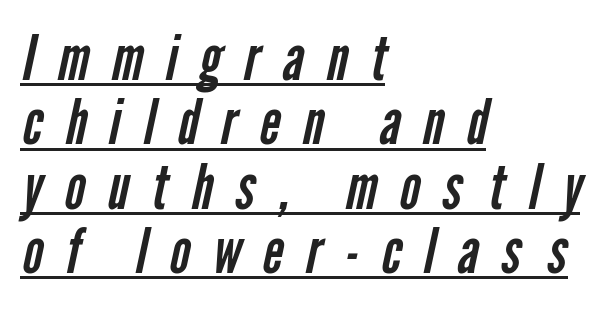
Q: Is the text bold? A: No.
Q: Is the typeface a serif or a sans-serif typeface? A: Sans-serif.
Q: Is the text underlined? A: Yes.
Q: How is the paragraph aligned? A: Left-aligned.
Q: Is the spacing between letters normal or unusually wide? A: Unusually wide.
Q: Is the spacing between lines tight, normal or loose? A: Tight.
Q: Width (condensed, normal, or wide)? A: Condensed.
Q: Stroke contrast? A: Low.
Q: x-height? A: Medium.
Q: Monospaced? A: No.
